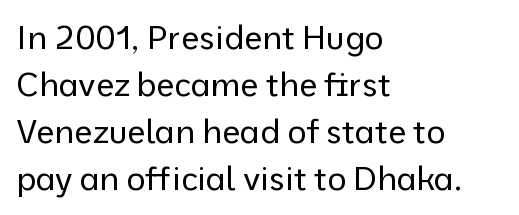
The image shows 33 px regular-weight sans-serif type, upright; set left-aligned, normal line spacing (1.42x), normal letter spacing, not underlined; low stroke contrast and a medium x-height.
